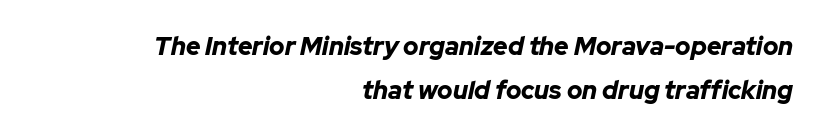
{"italic": "yes", "lean": "right", "slant_degrees": 12, "bold": "yes", "underline": "no", "align": "right", "line_spacing_ratio": 1.78, "letter_spacing": "normal", "letter_spacing_em": 0.0, "glyph_px": 25}
